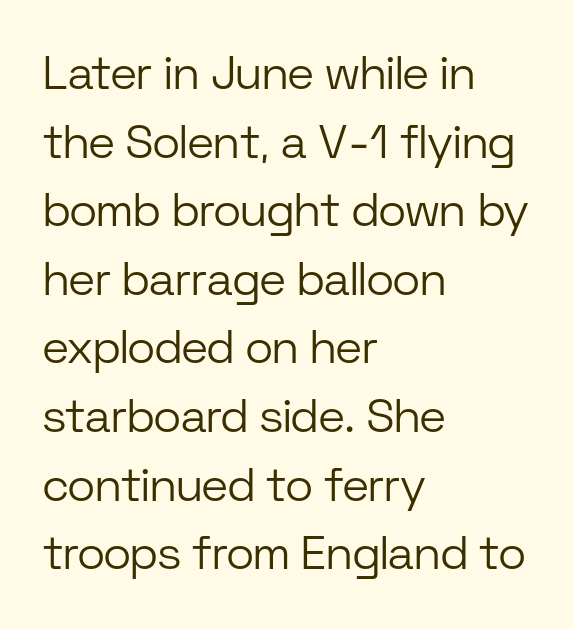
Between one letter and the next there's only the usual sliver of space. If you drew a line through each stem, it would be perfectly vertical. You could not count columns in this text — the font is proportionally spaced. Quick note: underline off.
